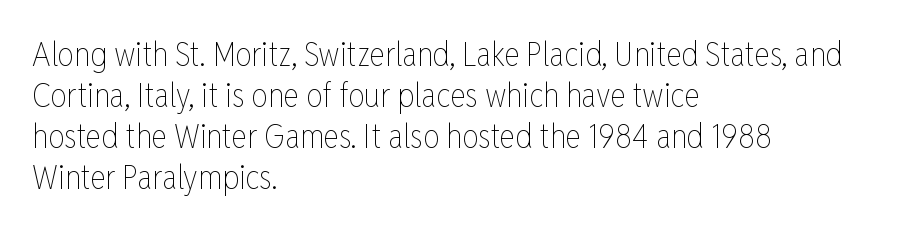
Q: Is the text bold? A: No.
Q: Is the text italic (slanted)? A: No, it is upright.
Q: Is the text underlined? A: No.
Q: How is the paragraph aligned? A: Left-aligned.
Q: Is the spacing between letters normal or unusually wide? A: Normal.
Q: Width (condensed, normal, or wide)? A: Condensed.
Q: Stroke contrast? A: Low.
Q: x-height? A: Medium.
Q: Monospaced? A: No.
